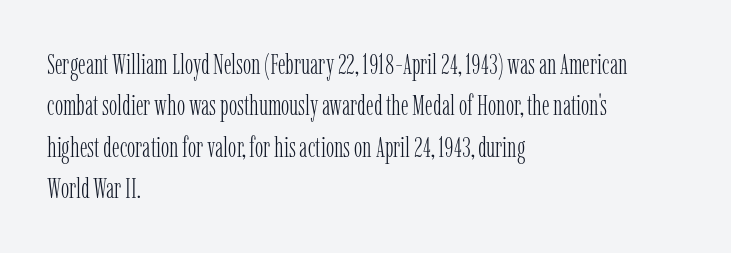
{"serif": "yes", "italic": "no", "bold": "no", "weight": "light", "width": "condensed", "stroke_contrast": "low", "x_height": "medium", "monospaced": "no", "underline": "no", "align": "left", "line_spacing": "normal", "line_spacing_ratio": 1.48, "letter_spacing": "normal", "letter_spacing_em": 0.0, "glyph_px": 28}
